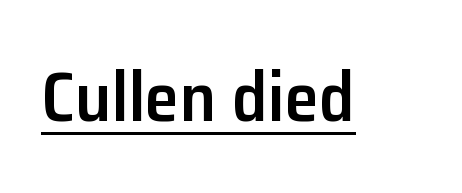
The letters are semibold — heavier than regular but short of a full bold. Every character sits straight up, as roman type does. Observe the ordinary spacing: letters are neighbours, not strangers. Check the space under the baseline: a stroke is drawn there. Looks like regular typesetting: each glyph gets only the width it needs. These lines are composed in type without serifs.
